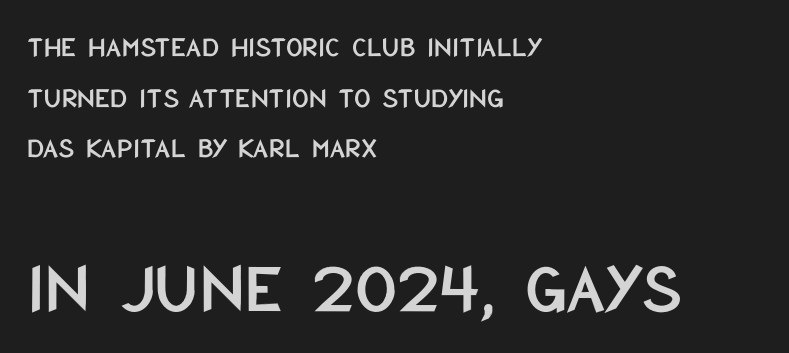
Q: Is the text italic (slanted)? A: No, it is upright.
Q: Is the typeface a serif or a sans-serif typeface? A: Sans-serif.
Q: Is the text underlined? A: No.
Q: How is the paragraph aligned? A: Left-aligned.
Q: Is the spacing between letters normal or unusually wide? A: Normal.
Q: Which block of text is set in a larger size, the first (top) or the second (bottom)? A: The second (bottom) one.
Q: Width (condensed, normal, or wide)? A: Condensed.
Q: Stroke contrast? A: Low.
Q: x-height? A: Large.
Q: Monospaced? A: No.
